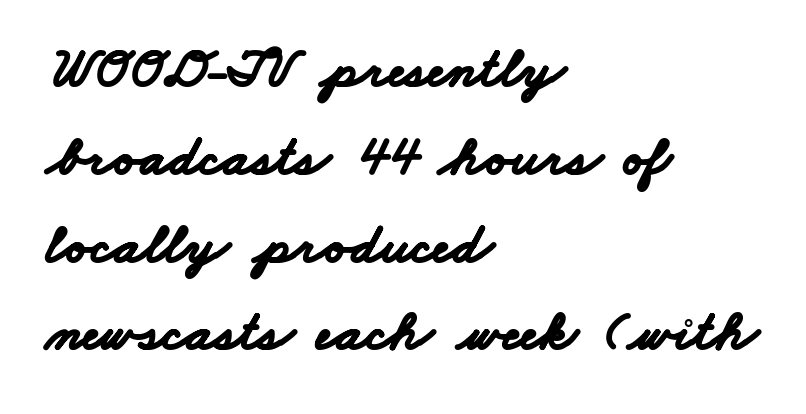
{"serif": "no", "bold": "yes", "weight": "bold", "width": "wide", "stroke_contrast": "low", "x_height": "small", "monospaced": "no", "underline": "no", "align": "left", "line_spacing": "normal", "line_spacing_ratio": 1.54, "letter_spacing": "normal", "letter_spacing_em": 0.0, "glyph_px": 57}
